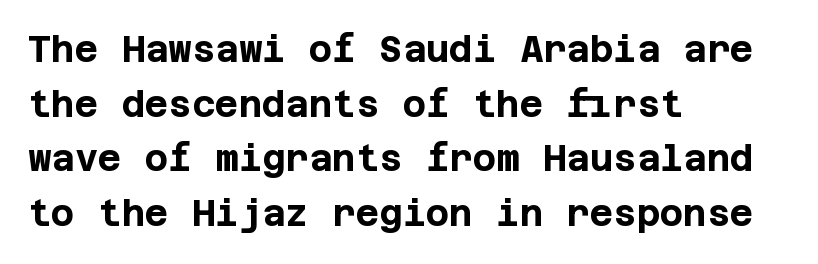
Q: Is the text bold? A: Yes.
Q: Is the text italic (slanted)? A: No, it is upright.
Q: Is the typeface a serif or a sans-serif typeface? A: Sans-serif.
Q: Is the text underlined? A: No.
Q: How is the paragraph aligned? A: Left-aligned.
Q: Is the spacing between letters normal or unusually wide? A: Normal.
Q: Is the spacing between lines tight, normal or loose? A: Normal.
Q: Width (condensed, normal, or wide)? A: Normal.
Q: Stroke contrast? A: Low.
Q: x-height? A: Large.
